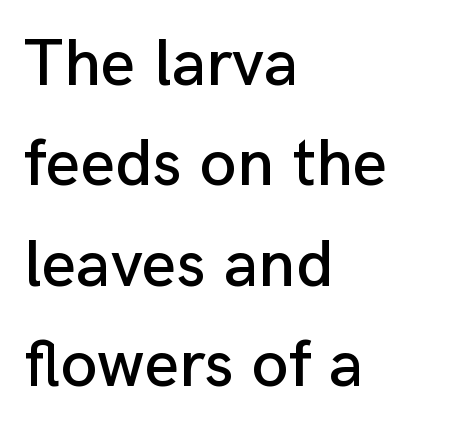
Q: Is the text italic (slanted)? A: No, it is upright.
Q: Is the typeface a serif or a sans-serif typeface? A: Sans-serif.
Q: Is the text underlined? A: No.
Q: How is the paragraph aligned? A: Left-aligned.
Q: Is the spacing between letters normal or unusually wide? A: Normal.
Q: Is the spacing between lines tight, normal or loose? A: Normal.
Q: Width (condensed, normal, or wide)? A: Normal.
Q: Stroke contrast? A: Low.
Q: x-height? A: Medium.
Q: Monospaced? A: No.
